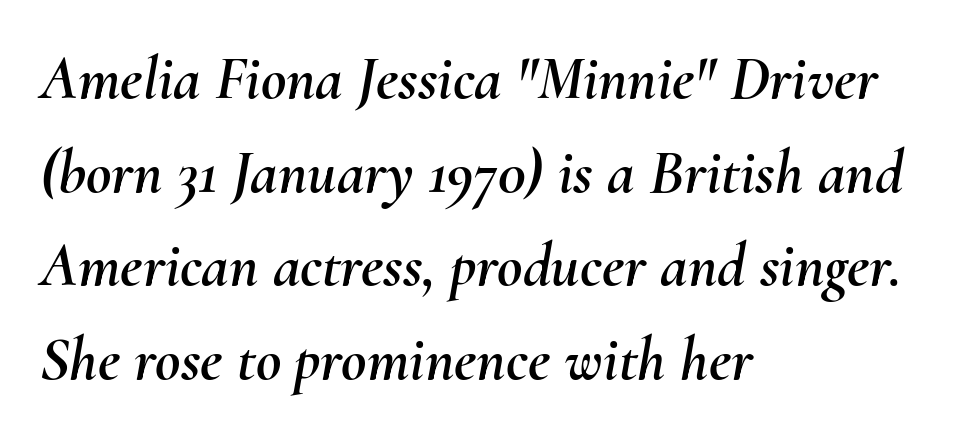
The image shows 62 px text type, italic (leaning right); set left-aligned, normal line spacing (1.51x), normal letter spacing, not underlined; medium stroke contrast and a small x-height.
